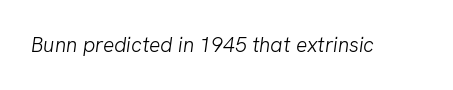
{"bold": "no", "underline": "no", "letter_spacing": "normal", "letter_spacing_em": 0.0, "glyph_px": 21}
